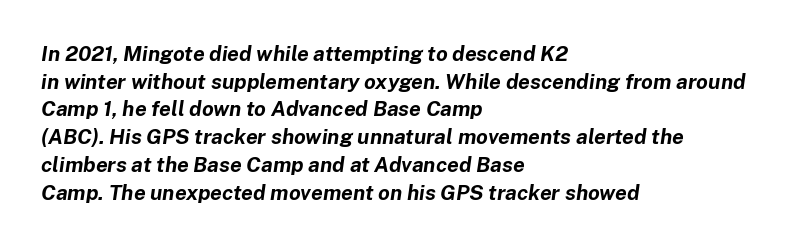
{"italic": "yes", "lean": "right", "slant_degrees": 8, "bold": "yes", "underline": "no", "align": "left", "line_spacing": "normal", "line_spacing_ratio": 1.32, "letter_spacing": "normal", "letter_spacing_em": 0.0, "glyph_px": 21}
